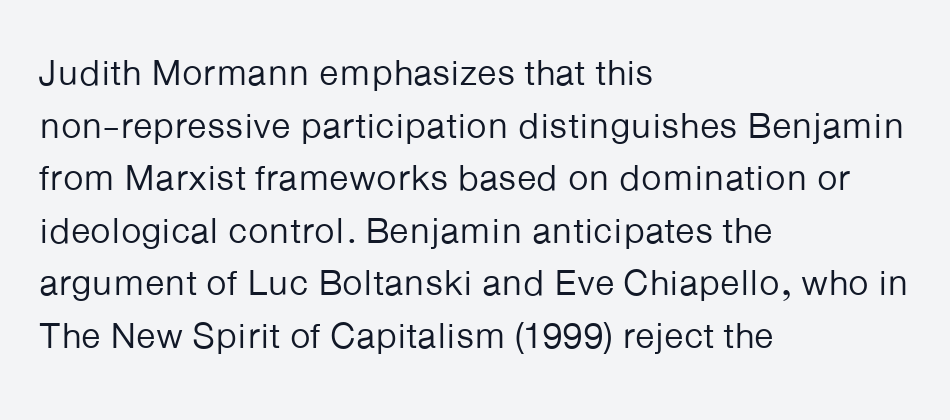
Is there much room between lines? A standard amount, neither cramped nor airy. Reading down the block, your eye returns to a fixed left position each line. The type family on display is of the sans-serif kind. A typesetter would call this zero additional tracking.
